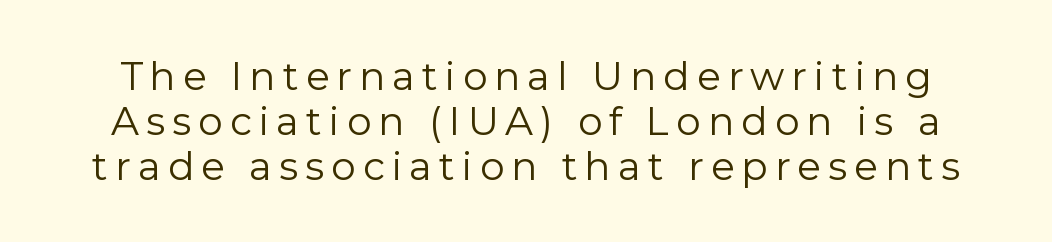
The image shows 39 px regular-weight sans-serif type, upright; set tight line spacing (1.15x), not underlined; low stroke contrast and a medium x-height.
